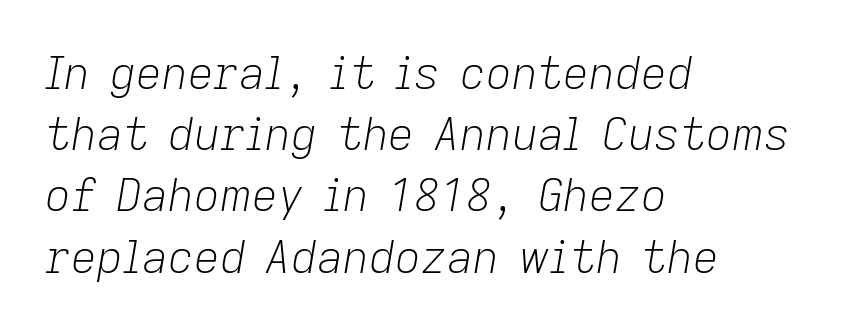
{"italic": "yes", "lean": "right", "slant_degrees": 9, "bold": "no", "weight": "light", "width": "normal", "stroke_contrast": "low", "x_height": "medium", "monospaced": "no", "underline": "no", "align": "left", "line_spacing": "normal", "line_spacing_ratio": 1.36, "letter_spacing": "normal", "letter_spacing_em": 0.0, "glyph_px": 45}
